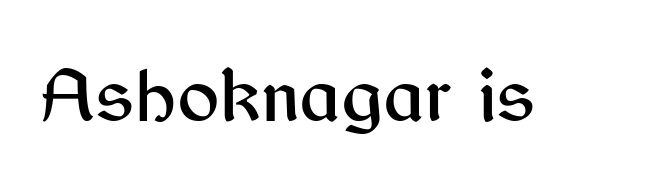
The image shows 79 px sans-serif type, upright; set normal letter spacing, not underlined; medium stroke contrast and a medium x-height.
